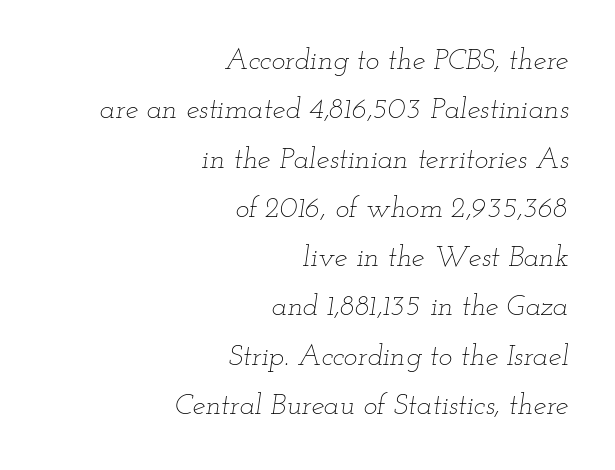
The glyphs look as if they've been sheared to an angle. Spacing verdict: proportional, widths tailored to each character. This rendering uses right alignment, leaving the left contour irregular. Is there much room between lines? A standard amount, neither cramped nor airy. The specimen omits any rule beneath the text block's lines.
